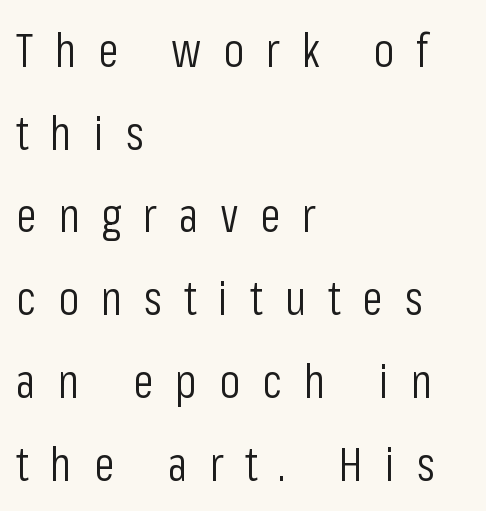
Q: Is the text bold? A: No.
Q: Is the text italic (slanted)? A: No, it is upright.
Q: Is the typeface a serif or a sans-serif typeface? A: Sans-serif.
Q: Is the text underlined? A: No.
Q: How is the paragraph aligned? A: Left-aligned.
Q: Is the spacing between letters normal or unusually wide? A: Unusually wide.
Q: Width (condensed, normal, or wide)? A: Condensed.
Q: Stroke contrast? A: Low.
Q: x-height? A: Medium.
Q: Monospaced? A: No.
